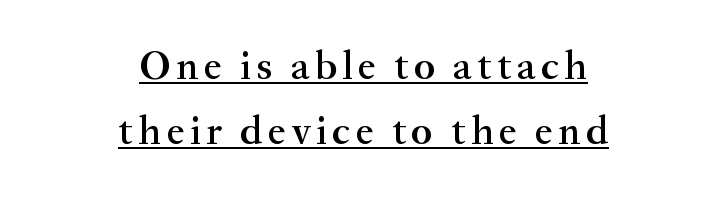
{"serif": "yes", "italic": "no", "bold": "semi", "weight": "semibold", "width": "normal", "stroke_contrast": "medium", "x_height": "small", "monospaced": "no", "underline": "yes", "align": "center", "line_spacing": "normal", "line_spacing_ratio": 1.58, "glyph_px": 41}
